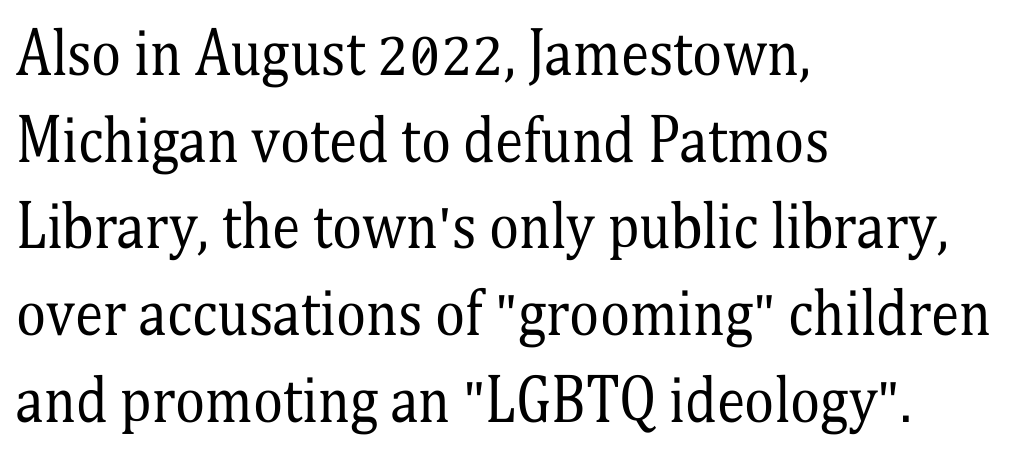
If you drew a line through each stem, it would be perfectly vertical. No word sits above an underline. Each new line begins a customary step beneath the previous one. Which margin do the lines hug? The left one — the right edge is uneven. Note: serifs present on the glyphs. Is the stroke heavy? The answer is a plain regular-or-lighter.
